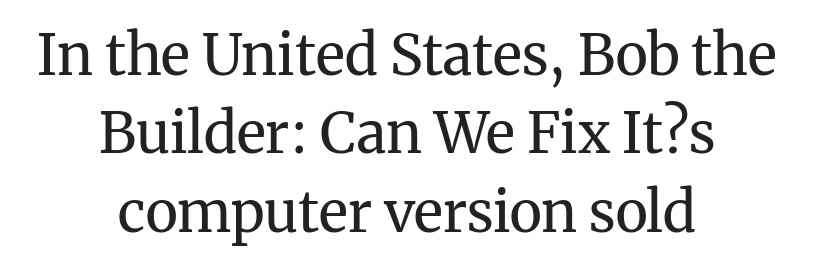
Looks like regular typesetting: each glyph gets only the width it needs. The passage shown stacks its lines at a standard gap. Rule under the text: the space is simply empty. Posture: upright roman. Small tapered or slab feet sit at the stroke ends, so this counts as serif. Stroke mass is kept to a normal reading level or below.
